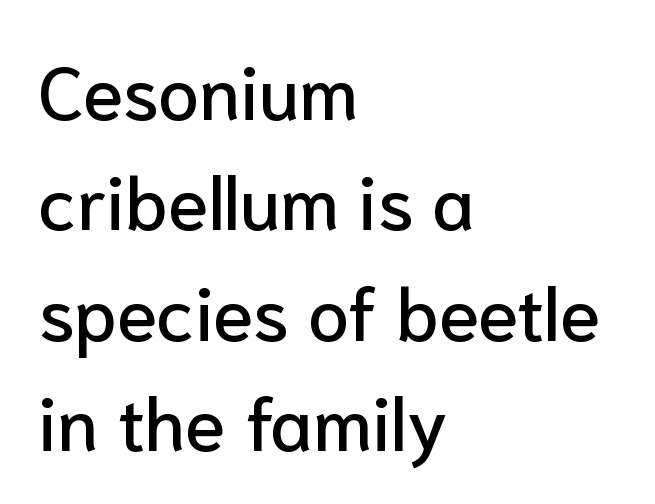
{"serif": "no", "italic": "no", "width": "normal", "stroke_contrast": "low", "x_height": "medium", "monospaced": "no", "underline": "no", "align": "left", "line_spacing": "normal", "line_spacing_ratio": 1.49, "letter_spacing": "normal", "letter_spacing_em": 0.0, "glyph_px": 74}
